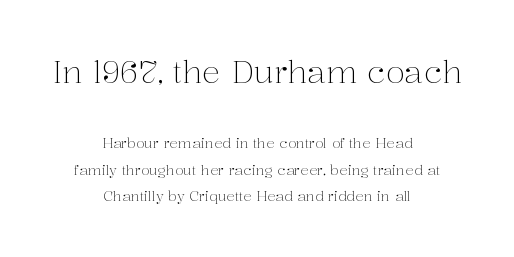
Q: Is the text bold? A: No.
Q: Is the text italic (slanted)? A: No, it is upright.
Q: Is the typeface a serif or a sans-serif typeface? A: Serif.
Q: Is the text underlined? A: No.
Q: How is the paragraph aligned? A: Centered.
Q: Is the spacing between letters normal or unusually wide? A: Normal.
Q: Which block of text is set in a larger size, the first (top) or the second (bottom)? A: The first (top) one.
Q: Width (condensed, normal, or wide)? A: Normal.
Q: Stroke contrast? A: Medium.
Q: x-height? A: Medium.
Q: Monospaced? A: No.
